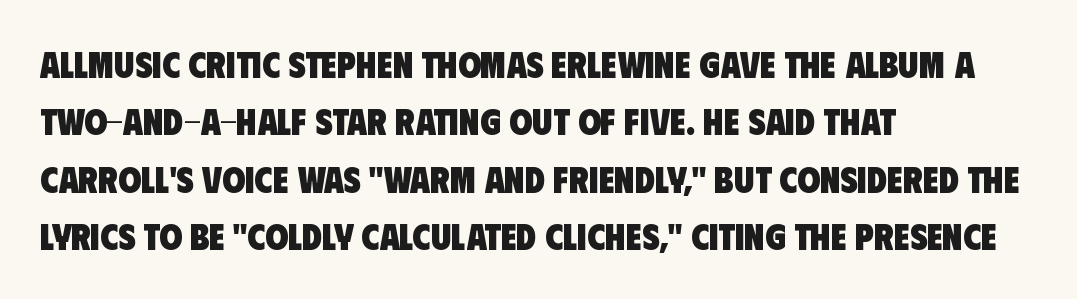
Tracking value appears to be zero — textbook default spacing. Grotesque or geometric, the face here clearly has no serifs. Is this a fixed-width face? No — the glyphs have proportional, varying widths. The paragraph has a hard left edge and a soft right edge. Baseline-to-baseline distance is the conventional proportion of letter height. Anything drawn beneath the words? Only blank space.
